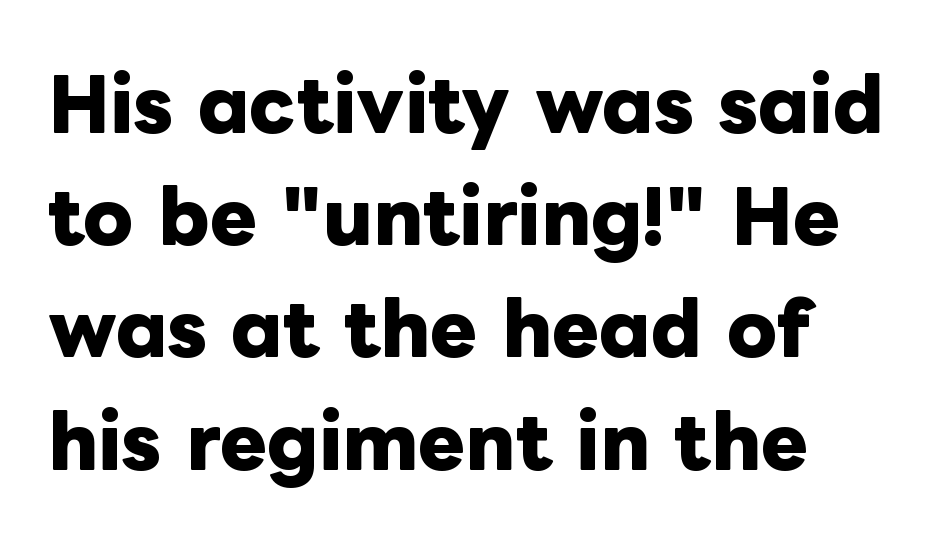
Q: Is the text bold? A: Yes.
Q: Is the text italic (slanted)? A: No, it is upright.
Q: Is the text underlined? A: No.
Q: How is the paragraph aligned? A: Left-aligned.
Q: Is the spacing between letters normal or unusually wide? A: Normal.
Q: Is the spacing between lines tight, normal or loose? A: Normal.
Q: Width (condensed, normal, or wide)? A: Normal.
Q: Stroke contrast? A: Low.
Q: x-height? A: Medium.
Q: Monospaced? A: No.
